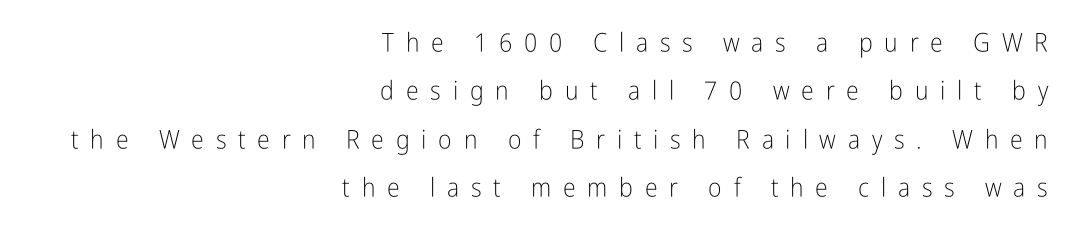
The image shows 26 px text type, upright; set right-aligned, line spacing 1.86x, unusually wide letter spacing (+0.45 em), not underlined.
